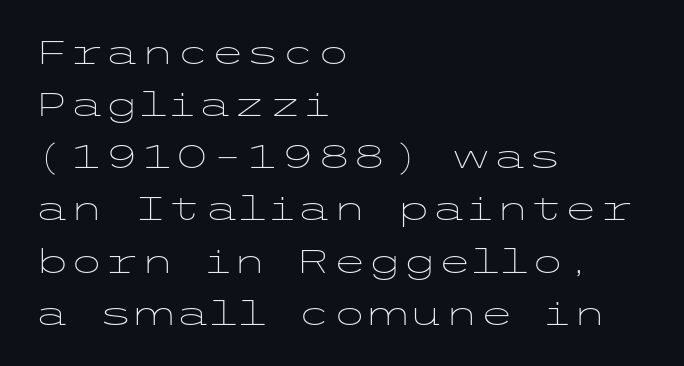
The lettering stays uniformly vertical, giving the passage a roman look. Summary of weight: not heavy and not bold. The rows are spaced the way most documents space them. Underlining? Definitely not there. Left-aligned paragraph, ragged on the right. Nothing sits at the stroke ends, so this counts as sans-serif.
